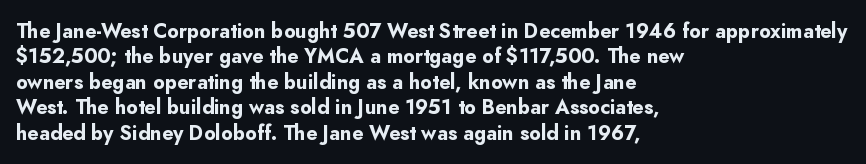
The image shows 20 px bold type, upright; set left-aligned, normal line spacing (1.27x), normal letter spacing, not underlined.
